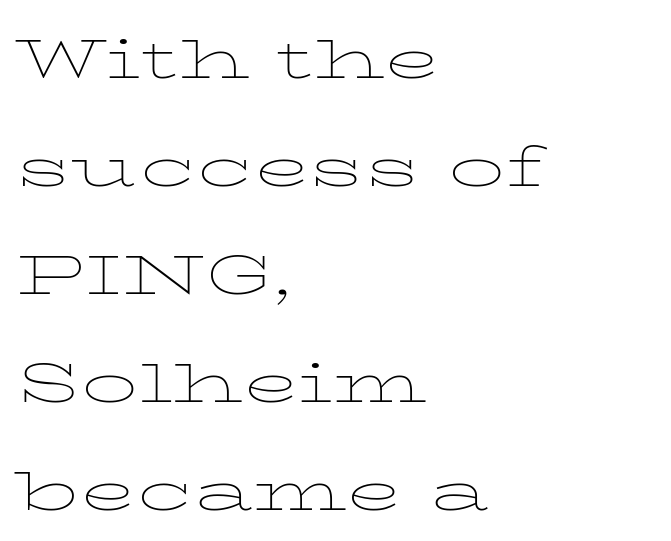
Regarding leading, the lines here are spaced in the standard way. Quick note: not italic, upright. Underlining? Definitely not there. Looks like regular typesetting: each glyph gets only the width it needs. Look at the tracking — it's just the regular setting, nothing added.
